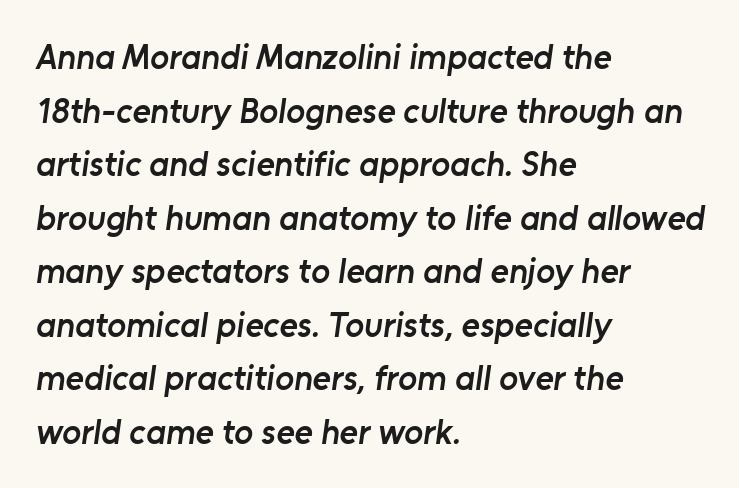
Q: Is the text bold? A: Semi-bold.
Q: Is the typeface a serif or a sans-serif typeface? A: Sans-serif.
Q: Is the text underlined? A: No.
Q: How is the paragraph aligned? A: Left-aligned.
Q: Is the spacing between letters normal or unusually wide? A: Normal.
Q: Is the spacing between lines tight, normal or loose? A: Normal.
Q: Width (condensed, normal, or wide)? A: Normal.
Q: Stroke contrast? A: Low.
Q: x-height? A: Medium.
Q: Monospaced? A: No.
